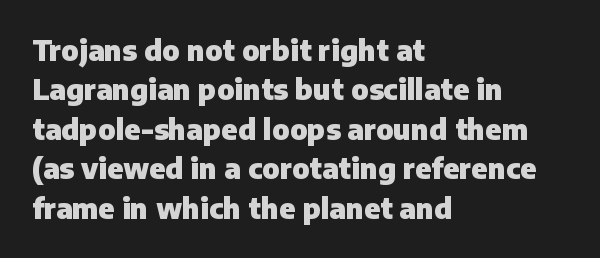
Q: Is the text bold? A: Yes.
Q: Is the text italic (slanted)? A: No, it is upright.
Q: Is the typeface a serif or a sans-serif typeface? A: Sans-serif.
Q: Is the text underlined? A: No.
Q: How is the paragraph aligned? A: Left-aligned.
Q: Is the spacing between letters normal or unusually wide? A: Normal.
Q: Is the spacing between lines tight, normal or loose? A: Normal.
Q: Width (condensed, normal, or wide)? A: Normal.
Q: Stroke contrast? A: Low.
Q: x-height? A: Medium.
Q: Monospaced? A: No.
